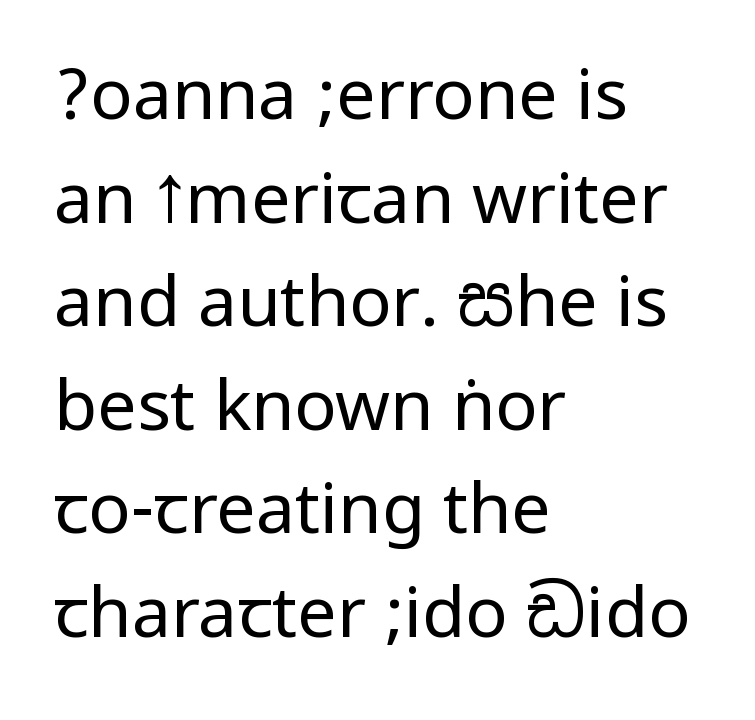
The rendering anchors every line to the left-hand side. Type style note: lacks serifs. One glance says typical: line gaps are just what's usual. The letters stand upright; this is a roman face. Stem width sits at or under what a default text font uses.
